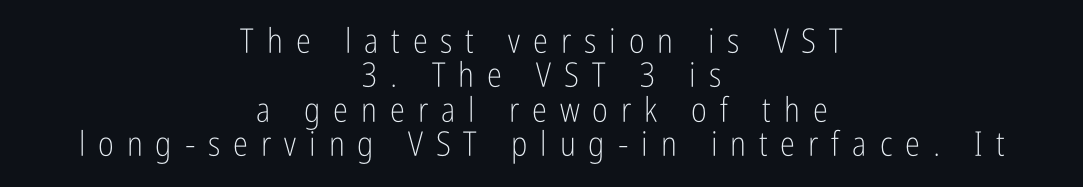
{"serif": "no", "italic": "no", "bold": "no", "weight": "light", "width": "condensed", "stroke_contrast": "low", "x_height": "medium", "monospaced": "no", "underline": "no", "align": "center", "line_spacing": "tight", "line_spacing_ratio": 1.01, "letter_spacing": "wide", "letter_spacing_em": 0.38, "glyph_px": 34}
